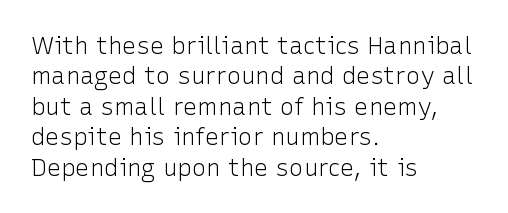
{"italic": "no", "bold": "no", "underline": "no", "align": "left", "line_spacing": "normal", "line_spacing_ratio": 1.27, "letter_spacing": "normal", "letter_spacing_em": 0.0, "glyph_px": 24}
